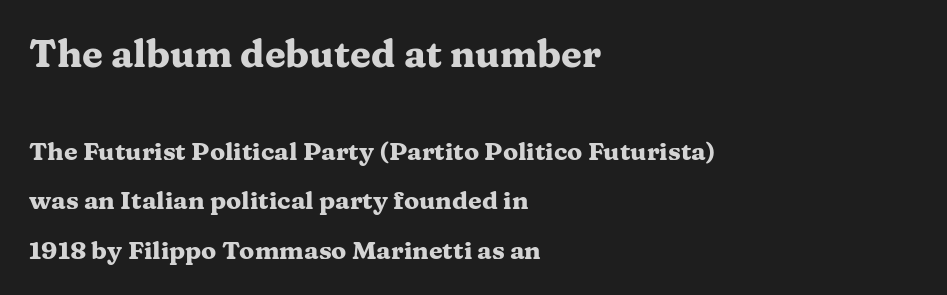
{"serif": "yes", "italic": "no", "bold": "yes", "weight": "heavy", "width": "wide", "stroke_contrast": "medium", "x_height": "medium", "monospaced": "no", "underline": "no", "align": "left", "line_spacing": "loose", "line_spacing_ratio": 1.98, "letter_spacing": "normal", "letter_spacing_em": 0.0, "larger_block": "first", "size_ratio": 1.52, "glyph_px": 38}
